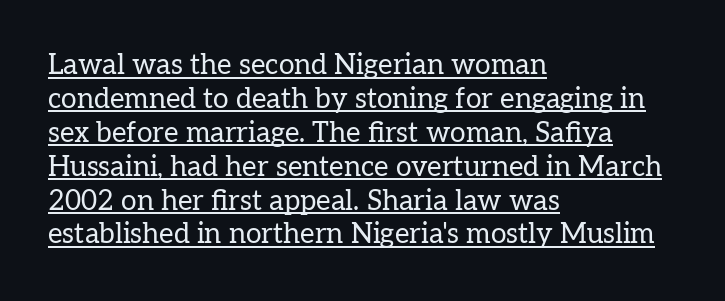
{"serif": "yes", "italic": "no", "bold": "no", "weight": "regular", "width": "normal", "stroke_contrast": "low", "x_height": "medium", "monospaced": "no", "underline": "yes", "align": "left", "line_spacing_ratio": 1.21, "letter_spacing": "normal", "letter_spacing_em": 0.0, "glyph_px": 28}
